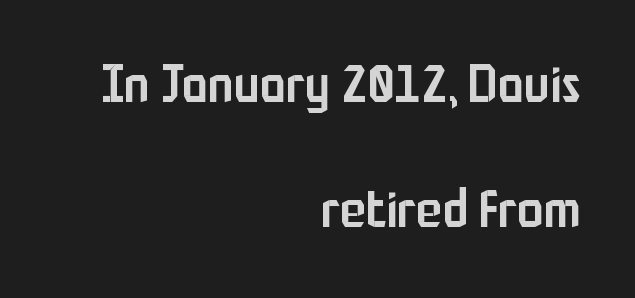
The image shows 53 px semibold, condensed sans-serif type, upright; set right-aligned, loose line spacing (2.36x), normal letter spacing, not underlined; low stroke contrast and a medium x-height.
